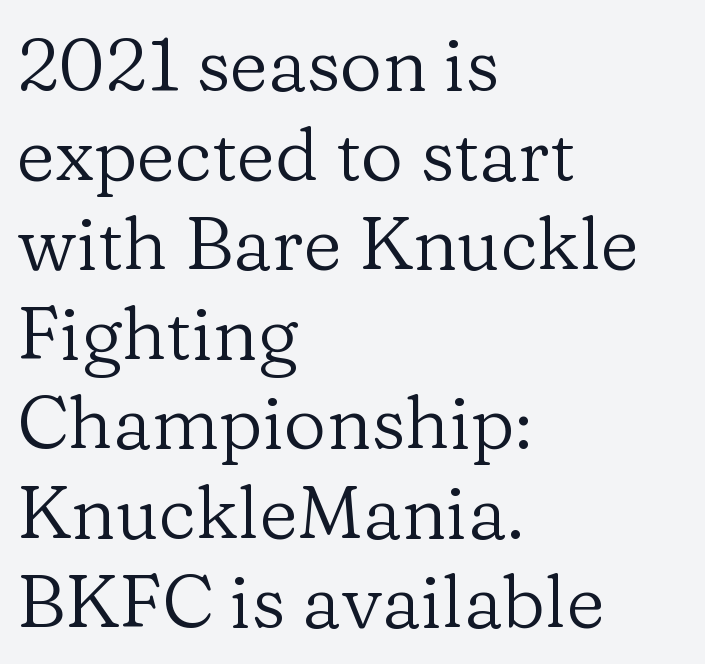
The image shows 74 px regular-weight serif type, upright; set left-aligned, line spacing 1.21x, normal letter spacing, not underlined; low stroke contrast and a medium x-height.
